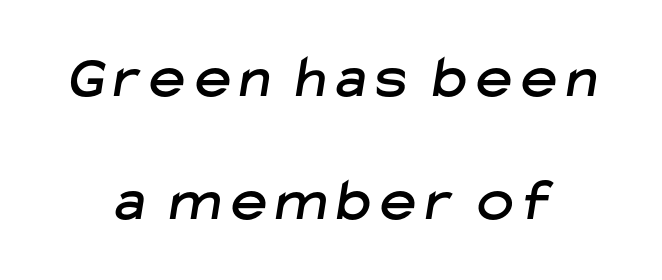
{"serif": "no", "width": "normal", "stroke_contrast": "low", "x_height": "medium", "monospaced": "no", "underline": "no", "align": "center", "line_spacing": "loose", "line_spacing_ratio": 2.02, "glyph_px": 61}
